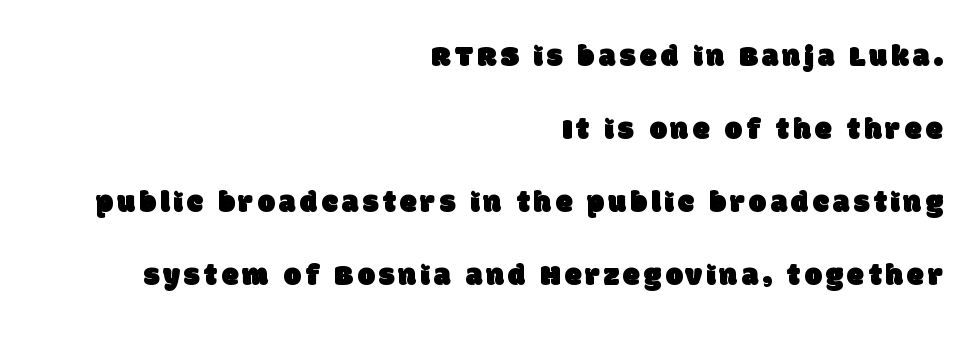
{"serif": "no", "width": "normal", "stroke_contrast": "low", "x_height": "large", "monospaced": "no", "underline": "no", "align": "right", "line_spacing": "loose", "line_spacing_ratio": 2.36, "glyph_px": 31}
